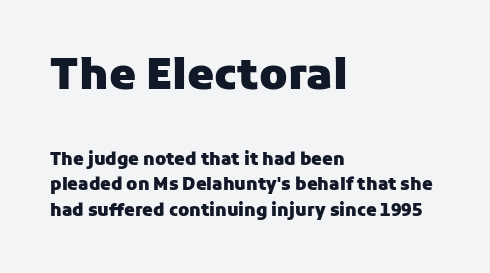
{"serif": "no", "italic": "no", "bold": "yes", "weight": "heavy", "width": "normal", "stroke_contrast": "low", "x_height": "medium", "monospaced": "no", "underline": "no", "align": "left", "line_spacing": "normal", "line_spacing_ratio": 1.5, "letter_spacing": "normal", "letter_spacing_em": 0.0, "larger_block": "first", "size_ratio": 2.53, "glyph_px": 43}
